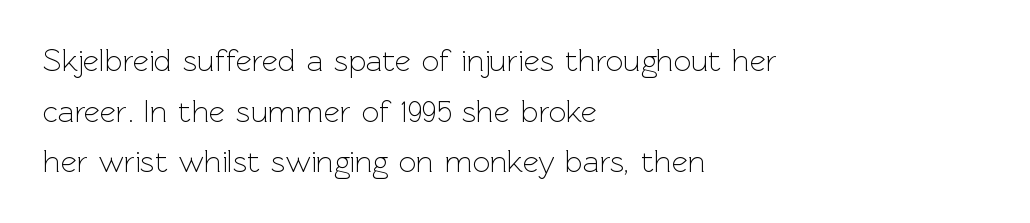
The image shows 31 px light sans-serif type, upright; set left-aligned, normal line spacing (1.63x), normal letter spacing, not underlined; a medium x-height.
